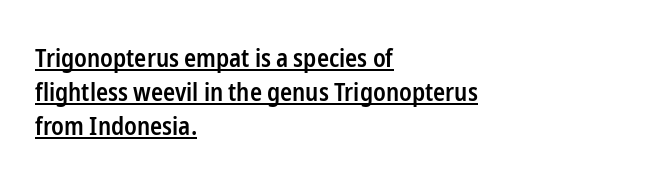
{"italic": "no", "bold": "semi", "underline": "yes", "align": "left", "line_spacing": "normal", "line_spacing_ratio": 1.36, "letter_spacing": "normal", "letter_spacing_em": 0.0, "glyph_px": 25}
